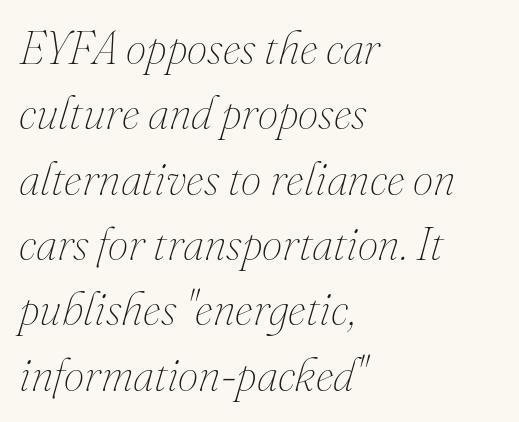
Q: Is the text bold? A: No.
Q: Is the text italic (slanted)? A: Yes, it leans right by about 16 degrees.
Q: Is the text underlined? A: No.
Q: How is the paragraph aligned? A: Left-aligned.
Q: Is the spacing between letters normal or unusually wide? A: Normal.
Q: Is the spacing between lines tight, normal or loose? A: Normal.
Q: Width (condensed, normal, or wide)? A: Normal.
Q: Stroke contrast? A: Medium.
Q: x-height? A: Small.
Q: Monospaced? A: No.
